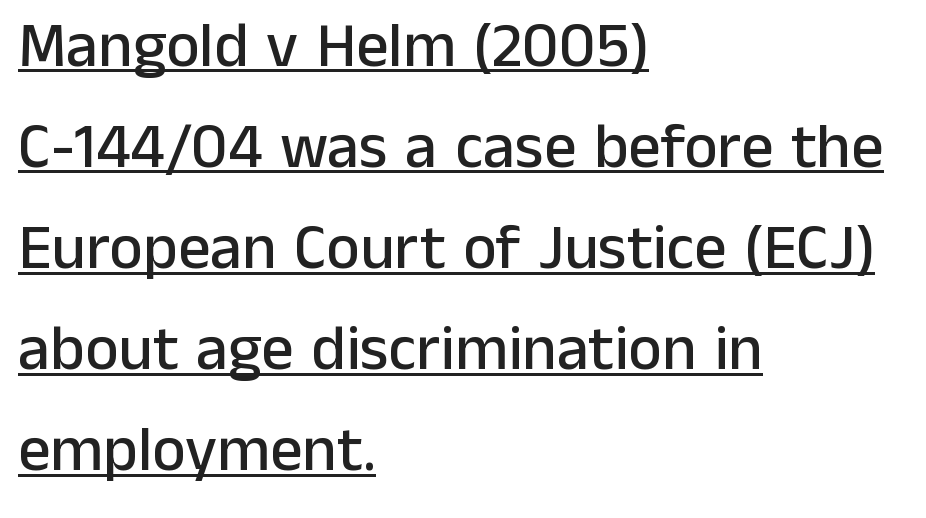
The image shows 64 px sans-serif type, upright; set left-aligned, normal line spacing (1.58x), normal letter spacing, underlined; low stroke contrast and a medium x-height.
